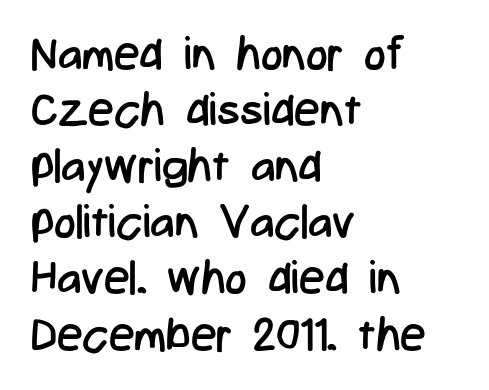
The image shows 46 px regular-weight, condensed sans-serif type, upright; set left-aligned, line spacing 1.22x, normal letter spacing, not underlined; low stroke contrast and a medium x-height.
